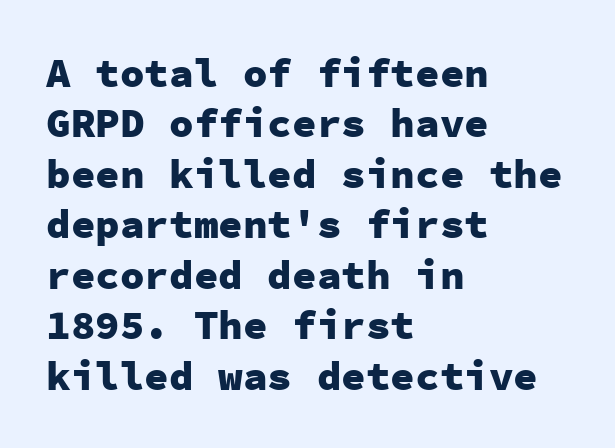
Q: Is the text bold? A: Yes.
Q: Is the text italic (slanted)? A: No, it is upright.
Q: Is the typeface a serif or a sans-serif typeface? A: Sans-serif.
Q: Is the text underlined? A: No.
Q: How is the paragraph aligned? A: Left-aligned.
Q: Is the spacing between letters normal or unusually wide? A: Normal.
Q: Width (condensed, normal, or wide)? A: Normal.
Q: Stroke contrast? A: Low.
Q: x-height? A: Medium.
Q: Monospaced? A: Yes.
